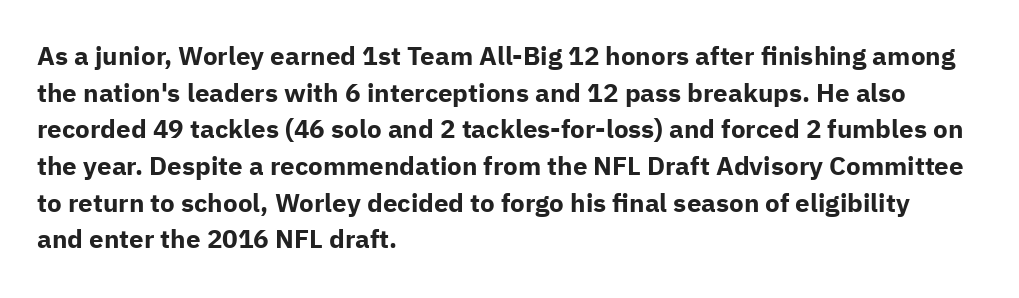
Q: Is the text bold? A: Yes.
Q: Is the text italic (slanted)? A: No, it is upright.
Q: Is the text underlined? A: No.
Q: How is the paragraph aligned? A: Left-aligned.
Q: Is the spacing between letters normal or unusually wide? A: Normal.
Q: Is the spacing between lines tight, normal or loose? A: Normal.
